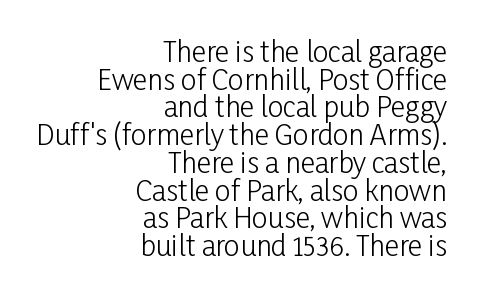
The image shows 28 px light, condensed sans-serif type, upright; set right-aligned, tight line spacing (0.99x), normal letter spacing, not underlined; low stroke contrast and a medium x-height.
